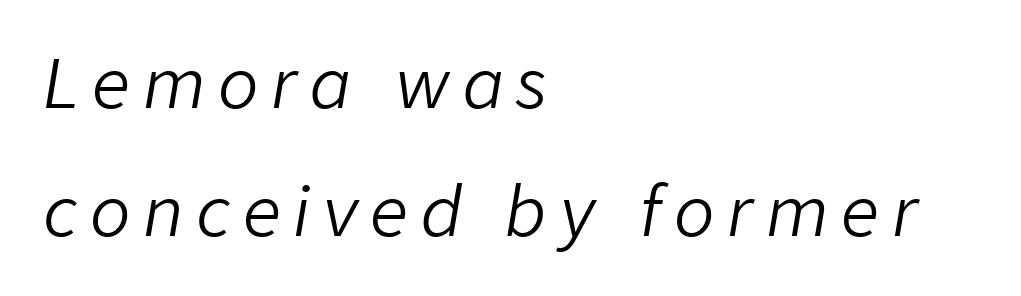
Q: Is the text bold? A: No.
Q: Is the text italic (slanted)? A: Yes, it leans right by about 9 degrees.
Q: Is the text underlined? A: No.
Q: How is the paragraph aligned? A: Left-aligned.
Q: Is the spacing between lines tight, normal or loose? A: Loose.
Q: Width (condensed, normal, or wide)? A: Normal.
Q: Stroke contrast? A: Low.
Q: x-height? A: Medium.
Q: Monospaced? A: No.
